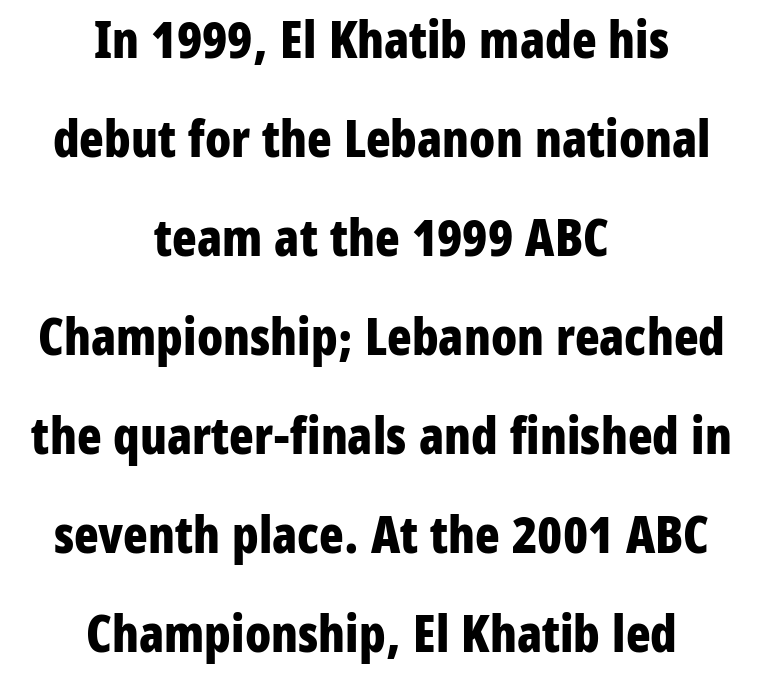
The image shows 51 px bold, condensed sans-serif type, upright; set centered, loose line spacing (1.94x), normal letter spacing, not underlined; low stroke contrast and a medium x-height.
